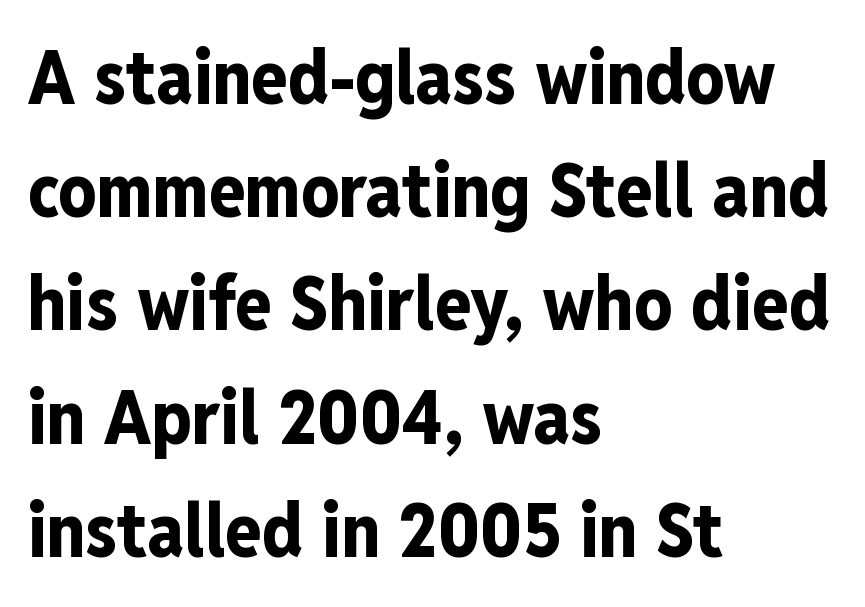
The image shows 75 px bold, condensed sans-serif type, upright; set left-aligned, normal line spacing (1.51x), normal letter spacing, not underlined; low stroke contrast and a medium x-height.
